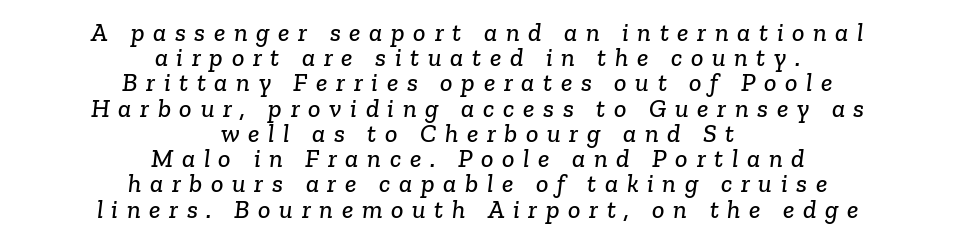
Honestly, there is no underline to notice here at all. Someone cranked the tracking dial way up on this one. The lines are quadded center. Closely set lines give the paragraph a compact silhouette.
